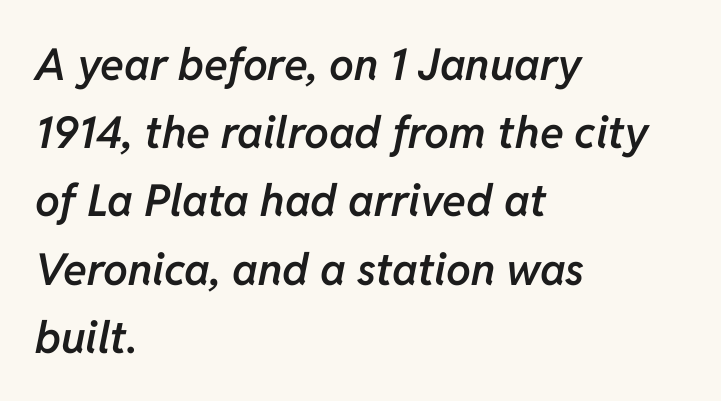
Q: Is the text bold? A: Semi-bold.
Q: Is the text italic (slanted)? A: Yes, it leans right by about 11 degrees.
Q: Is the text underlined? A: No.
Q: How is the paragraph aligned? A: Left-aligned.
Q: Is the spacing between letters normal or unusually wide? A: Normal.
Q: Is the spacing between lines tight, normal or loose? A: Normal.
Q: Width (condensed, normal, or wide)? A: Normal.
Q: Stroke contrast? A: Low.
Q: x-height? A: Medium.
Q: Monospaced? A: No.
